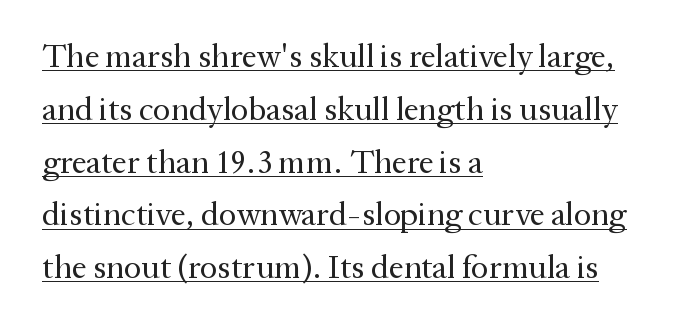
{"serif": "yes", "italic": "no", "bold": "no", "weight": "regular", "width": "normal", "stroke_contrast": "medium", "x_height": "medium", "monospaced": "no", "underline": "yes", "align": "left", "line_spacing": "normal", "line_spacing_ratio": 1.6, "letter_spacing": "normal", "letter_spacing_em": 0.0, "glyph_px": 33}
